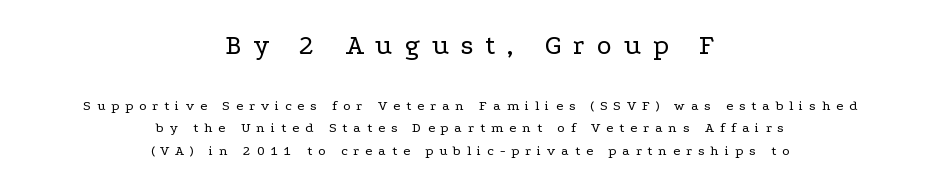
Q: Is the text bold? A: No.
Q: Is the text italic (slanted)? A: No, it is upright.
Q: Is the typeface a serif or a sans-serif typeface? A: Serif.
Q: Is the text underlined? A: No.
Q: How is the paragraph aligned? A: Centered.
Q: Is the spacing between letters normal or unusually wide? A: Unusually wide.
Q: Is the spacing between lines tight, normal or loose? A: Normal.
Q: Which block of text is set in a larger size, the first (top) or the second (bottom)? A: The first (top) one.
Q: Width (condensed, normal, or wide)? A: Wide.
Q: Stroke contrast? A: Low.
Q: x-height? A: Medium.
Q: Monospaced? A: No.
